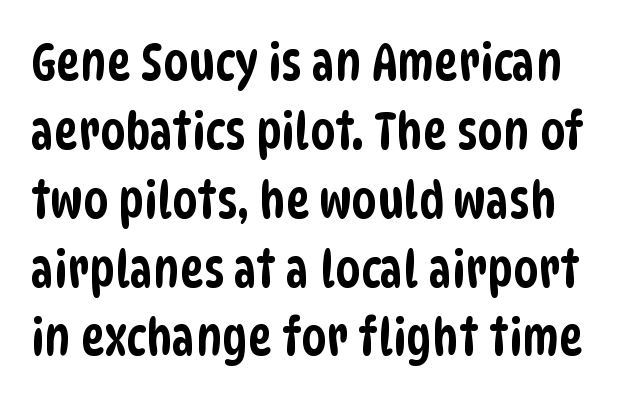
Q: Is the typeface a serif or a sans-serif typeface? A: Sans-serif.
Q: Is the text underlined? A: No.
Q: Is the spacing between letters normal or unusually wide? A: Normal.
Q: Is the spacing between lines tight, normal or loose? A: Normal.
Q: Width (condensed, normal, or wide)? A: Condensed.
Q: Stroke contrast? A: Low.
Q: x-height? A: Large.
Q: Monospaced? A: No.
